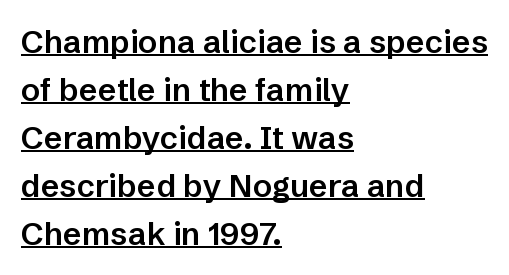
{"serif": "no", "italic": "no", "bold": "semi", "weight": "semibold", "width": "normal", "stroke_contrast": "low", "x_height": "medium", "monospaced": "no", "underline": "yes", "align": "left", "line_spacing": "normal", "line_spacing_ratio": 1.5, "letter_spacing": "normal", "letter_spacing_em": 0.0, "glyph_px": 32}
